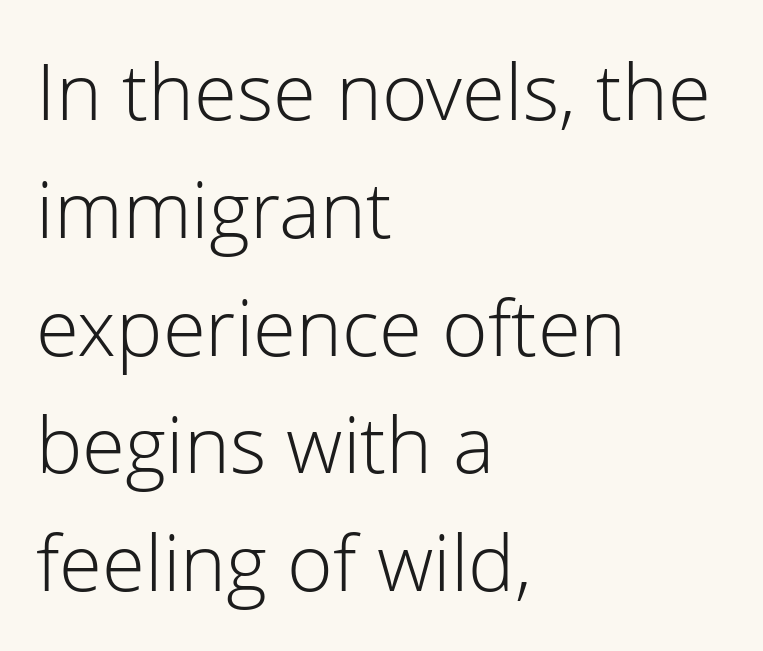
The image shows 78 px light sans-serif type, upright; set left-aligned, normal line spacing (1.51x), normal letter spacing, not underlined; low stroke contrast and a medium x-height.
